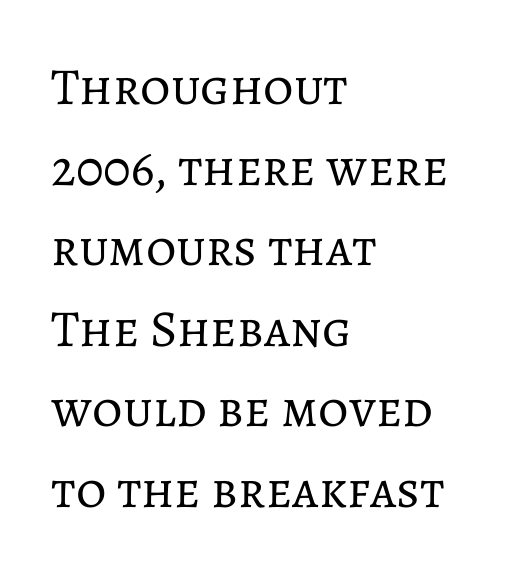
The image shows 52 px regular-weight type, upright; set left-aligned, normal line spacing (1.55x), normal letter spacing, not underlined; low stroke contrast and a medium x-height.
